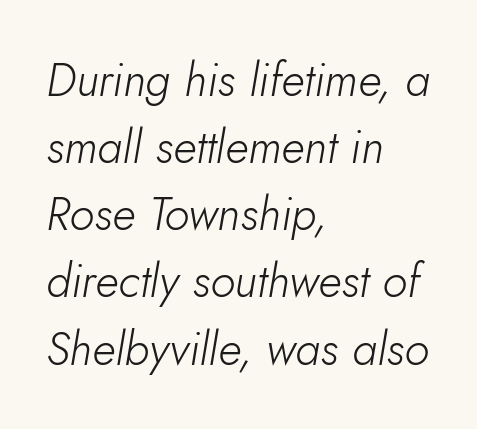
{"italic": "yes", "lean": "right", "slant_degrees": 5, "bold": "no", "weight": "light", "width": "normal", "stroke_contrast": "low", "x_height": "small", "monospaced": "no", "underline": "no", "align": "left", "line_spacing": "normal", "line_spacing_ratio": 1.46, "letter_spacing": "normal", "letter_spacing_em": 0.0, "glyph_px": 46}
